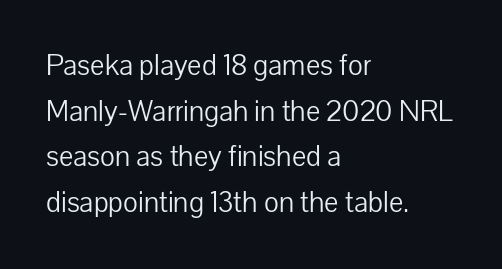
{"serif": "no", "italic": "no", "bold": "no", "weight": "light", "width": "normal", "stroke_contrast": "low", "x_height": "medium", "monospaced": "no", "underline": "no", "align": "left", "line_spacing": "normal", "line_spacing_ratio": 1.52, "letter_spacing": "normal", "letter_spacing_em": 0.0, "glyph_px": 30}
